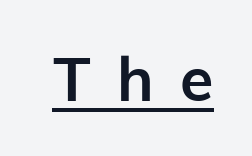
The glyphs are accompanied by a horizontal stroke just below them. Vertical strokes here are truly vertical. Character widths vary here, with narrow letters taking less room than wide ones. Typesetter's note: full bold, strokes at maximum text heaviness. Type style note: lacks serifs. The line texture is sparse and dotted thanks to wide tracking.
